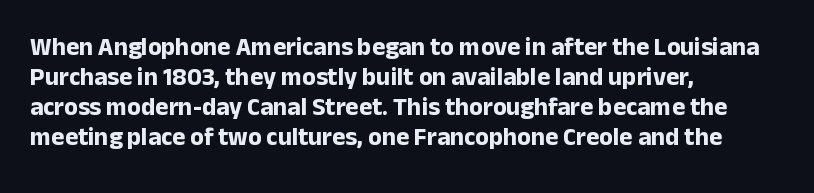
{"italic": "no", "bold": "yes", "underline": "no", "align": "left", "line_spacing_ratio": 1.2, "letter_spacing": "normal", "letter_spacing_em": 0.0, "glyph_px": 25}
